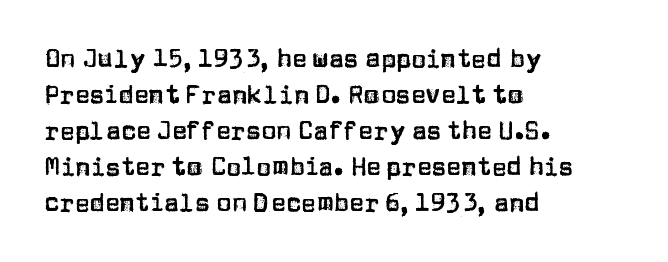
Q: Is the text italic (slanted)? A: No, it is upright.
Q: Is the text underlined? A: No.
Q: How is the paragraph aligned? A: Left-aligned.
Q: Is the spacing between letters normal or unusually wide? A: Normal.
Q: Is the spacing between lines tight, normal or loose? A: Normal.
